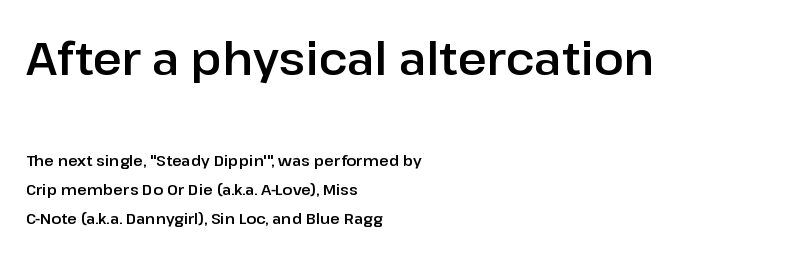
Check under the words: just untouched page. Unlike italic type, these characters show no tilt at all. Do the characters align in a grid? No, the font is proportional. The rendering keeps characters at their native spacing. Here the first block reads like a headline and the second like body copy. The lines in this sample share a left origin and differ only in where they stop.
